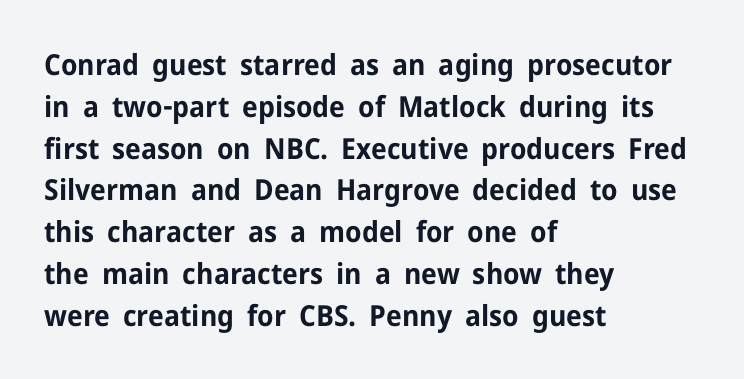
How would I describe the line gaps? Plain and ordinary. These lines are set flush left with a ragged right edge. A clean baseline with only descenders dipping below it. Every letter is thick-stroked: bold, no question.
